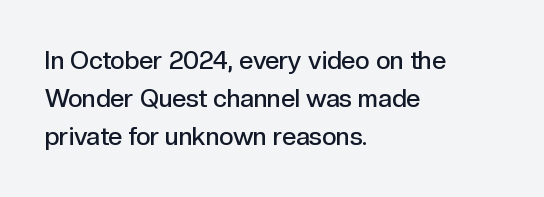
{"italic": "no", "bold": "semi", "underline": "no", "align": "left", "line_spacing": "normal", "line_spacing_ratio": 1.53, "letter_spacing": "normal", "letter_spacing_em": 0.0, "glyph_px": 25}
